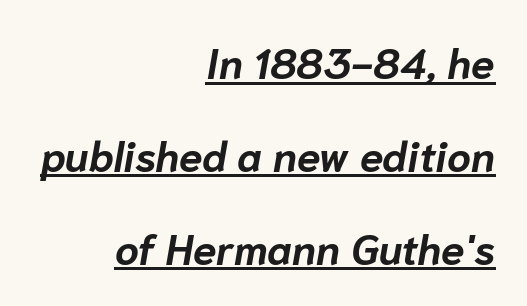
Weight: bold. The letters advance in unequal steps, a hallmark of proportional type. Line ends are locked; line starts wander. A typesetter would call this zero additional tracking. A typesetter would mark this as italic. A typographer would call this underscored text.
